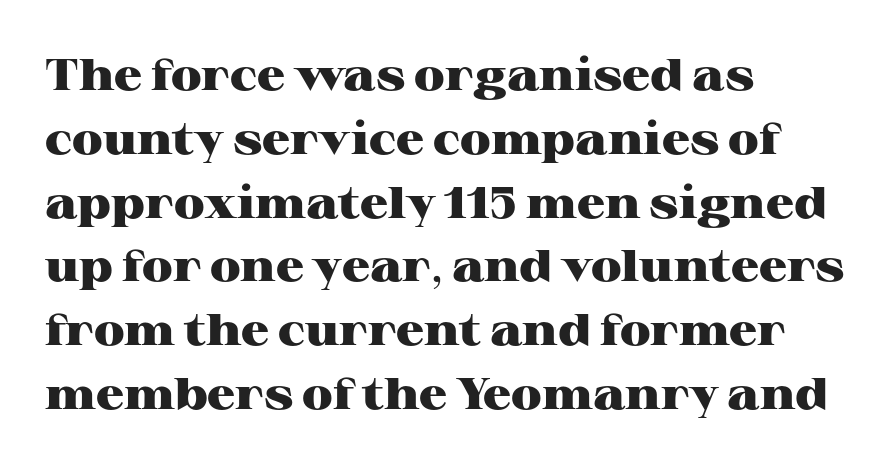
The image shows 44 px heavy, wide serif type, upright; set left-aligned, normal line spacing (1.45x), normal letter spacing, not underlined; high stroke contrast and a medium x-height.
